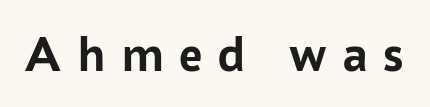
The image shows 52 px semibold sans-serif type, upright; set unusually wide letter spacing (+0.29 em), not underlined; low stroke contrast and a medium x-height.
